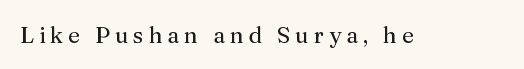
The image shows 23 px text type, upright; set unusually wide letter spacing (+0.21 em), not underlined.
